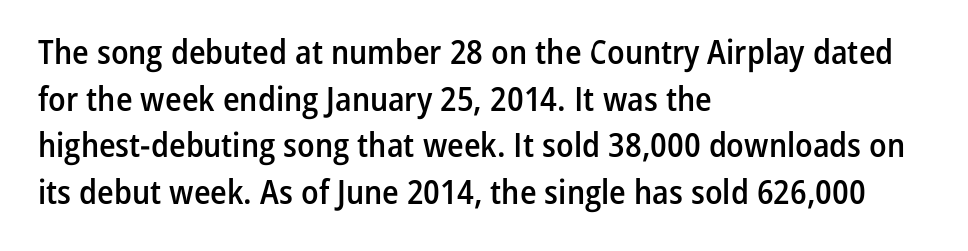
The line-height multiplier appears to be the usual default. You could not count columns in this text — the font is proportionally spaced. A roman cut, with each character standing at attention. Letter spacing: default.
